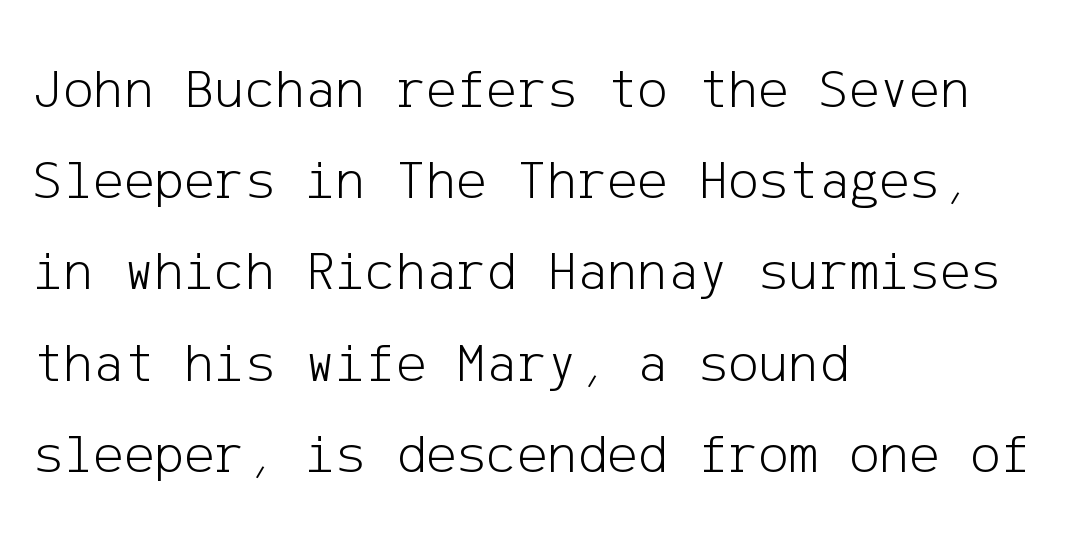
{"serif": "no", "italic": "no", "bold": "no", "weight": "light", "width": "normal", "stroke_contrast": "low", "x_height": "medium", "underline": "no", "align": "left", "line_spacing": "normal", "line_spacing_ratio": 1.6, "letter_spacing": "normal", "letter_spacing_em": 0.0, "glyph_px": 57}
